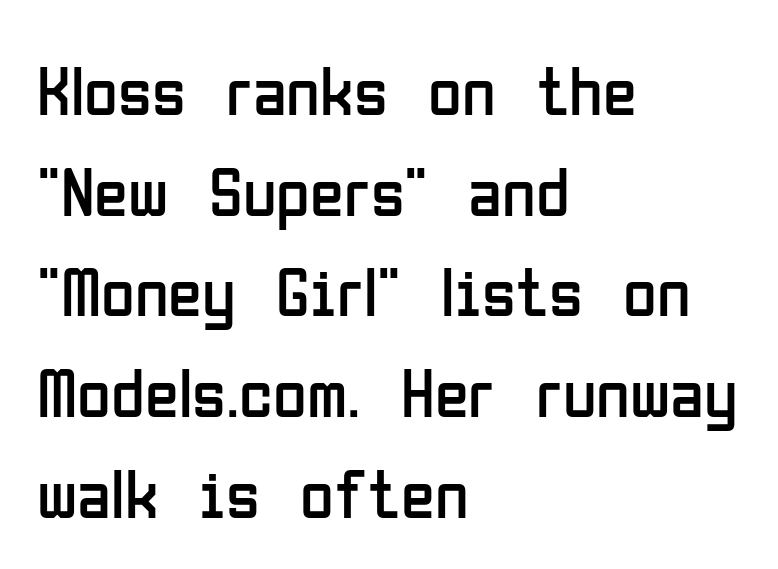
Q: Is the text bold? A: No.
Q: Is the text italic (slanted)? A: No, it is upright.
Q: Is the typeface a serif or a sans-serif typeface? A: Sans-serif.
Q: Is the text underlined? A: No.
Q: How is the paragraph aligned? A: Left-aligned.
Q: Is the spacing between letters normal or unusually wide? A: Normal.
Q: Is the spacing between lines tight, normal or loose? A: Normal.
Q: Width (condensed, normal, or wide)? A: Condensed.
Q: Stroke contrast? A: Low.
Q: x-height? A: Medium.
Q: Monospaced? A: No.
